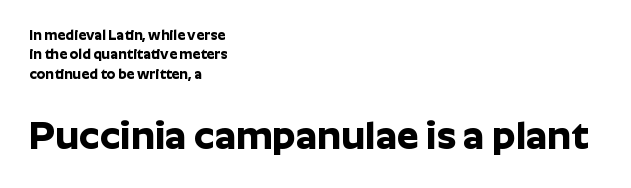
Q: Is the text bold? A: Yes.
Q: Is the text italic (slanted)? A: No, it is upright.
Q: Is the typeface a serif or a sans-serif typeface? A: Sans-serif.
Q: Is the text underlined? A: No.
Q: How is the paragraph aligned? A: Left-aligned.
Q: Is the spacing between letters normal or unusually wide? A: Normal.
Q: Is the spacing between lines tight, normal or loose? A: Normal.
Q: Which block of text is set in a larger size, the first (top) or the second (bottom)? A: The second (bottom) one.
Q: Width (condensed, normal, or wide)? A: Normal.
Q: Stroke contrast? A: Low.
Q: x-height? A: Medium.
Q: Monospaced? A: No.
